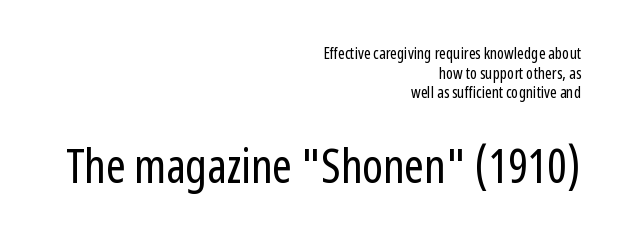
Between one letter and the next there's only the usual sliver of space. Alignment: flush right. This is roman type, the default non-slanted kind. Beneath every word, the page is bare. Weight: regular or lighter.
